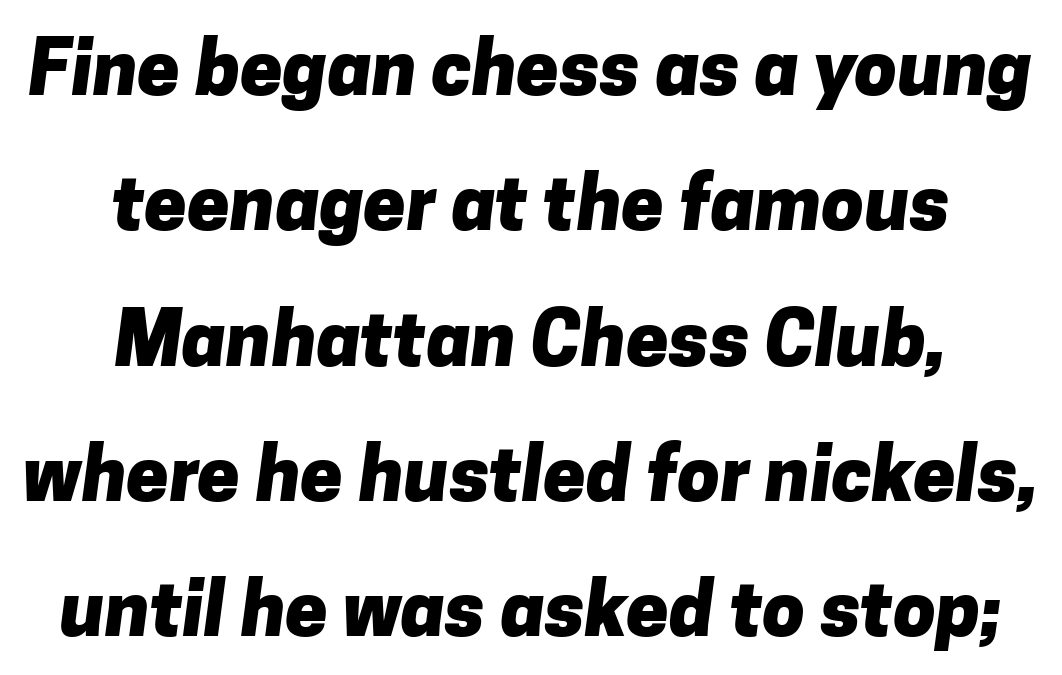
Check the space under the baseline: it is left empty. This sample has the flowing, uneven cadence of proportional lettering. This rendering uses center alignment, leaving both contours irregular but symmetric. Here the glyphs are tracked normally, forming tight word shapes. Is the type bold? Yes — the strokes are clearly thick and heavy.
